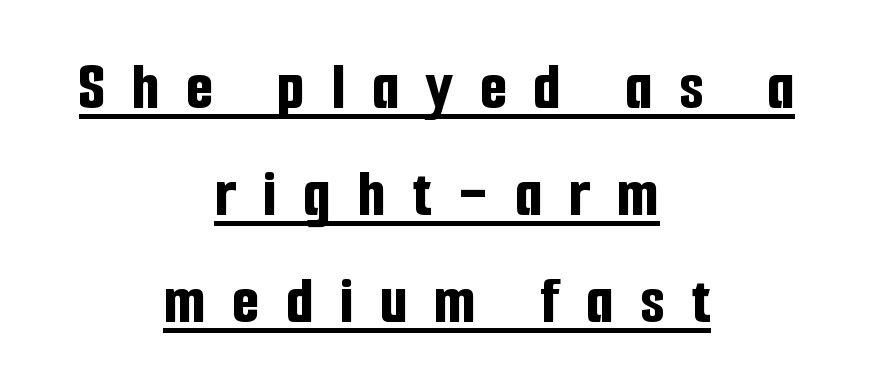
{"serif": "no", "italic": "no", "bold": "yes", "weight": "bold", "width": "condensed", "stroke_contrast": "low", "x_height": "medium", "monospaced": "no", "underline": "yes", "align": "center", "line_spacing": "normal", "line_spacing_ratio": 1.53, "letter_spacing": "wide", "letter_spacing_em": 0.38, "glyph_px": 70}
